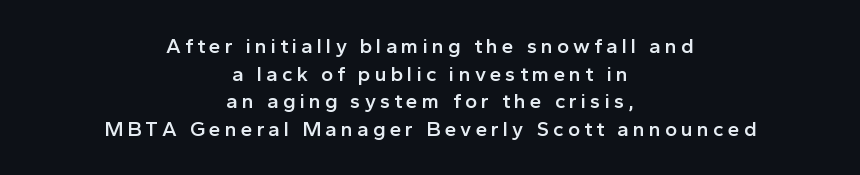
The image shows 21 px text type, upright; set centered, normal line spacing (1.31x), not underlined.
